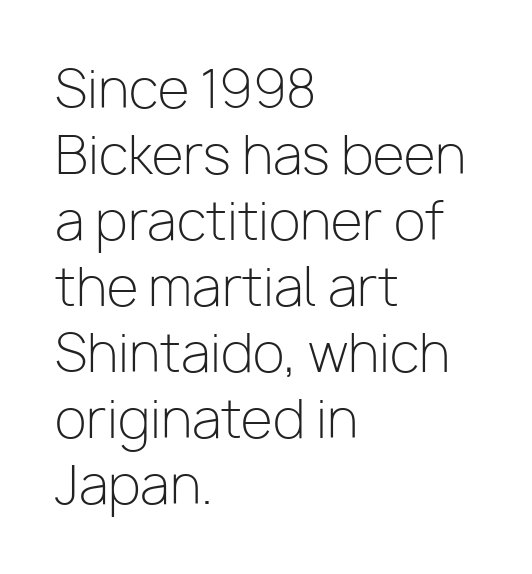
Q: Is the text bold? A: No.
Q: Is the text italic (slanted)? A: No, it is upright.
Q: Is the typeface a serif or a sans-serif typeface? A: Sans-serif.
Q: Is the text underlined? A: No.
Q: How is the paragraph aligned? A: Left-aligned.
Q: Is the spacing between letters normal or unusually wide? A: Normal.
Q: Is the spacing between lines tight, normal or loose? A: Normal.
Q: Width (condensed, normal, or wide)? A: Normal.
Q: Stroke contrast? A: Low.
Q: x-height? A: Medium.
Q: Monospaced? A: No.
